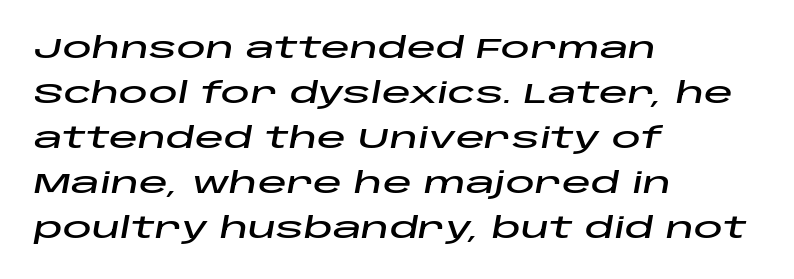
Whoever set this chose a conventional vertical rhythm. You could call the tracking neutral — neither tight nor loose. Rendered with sloped, italic letterforms. The string is rendered with underlining switched off.
